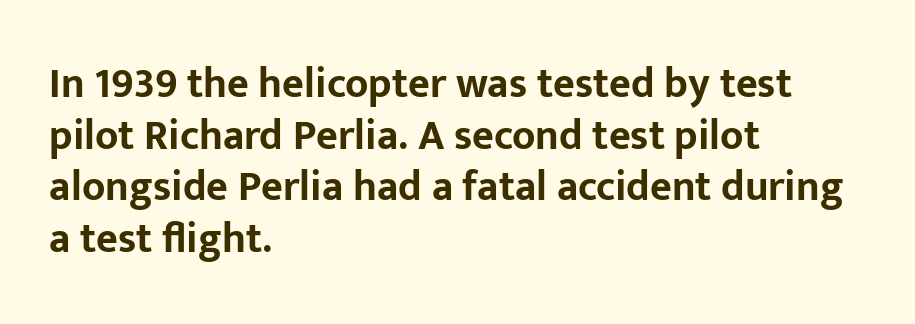
Q: Is the text bold? A: Yes.
Q: Is the text italic (slanted)? A: No, it is upright.
Q: Is the typeface a serif or a sans-serif typeface? A: Sans-serif.
Q: Is the text underlined? A: No.
Q: How is the paragraph aligned? A: Left-aligned.
Q: Is the spacing between letters normal or unusually wide? A: Normal.
Q: Width (condensed, normal, or wide)? A: Normal.
Q: Stroke contrast? A: Low.
Q: x-height? A: Medium.
Q: Monospaced? A: No.
